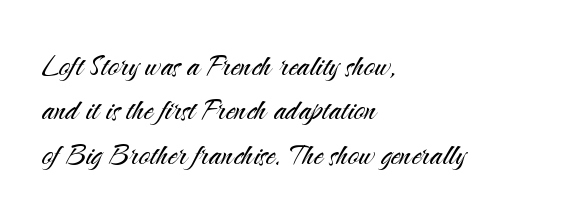
{"serif": "no", "bold": "no", "weight": "light", "width": "normal", "stroke_contrast": "medium", "x_height": "small", "monospaced": "no", "underline": "no", "align": "left", "line_spacing_ratio": 1.2, "letter_spacing": "normal", "letter_spacing_em": 0.0, "glyph_px": 37}
